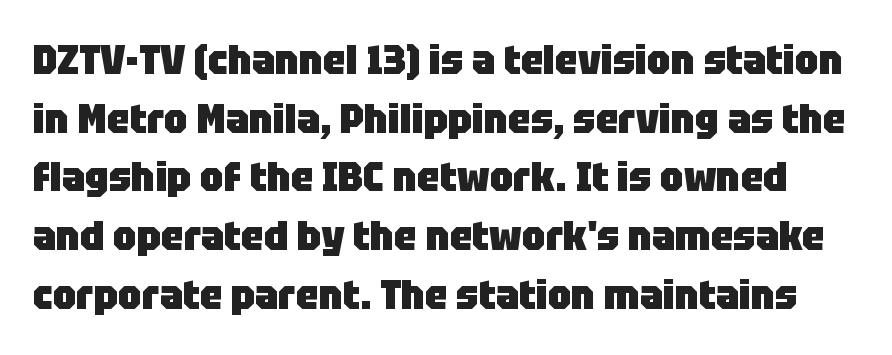
Q: Is the text bold? A: Yes.
Q: Is the text italic (slanted)? A: No, it is upright.
Q: Is the typeface a serif or a sans-serif typeface? A: Sans-serif.
Q: Is the text underlined? A: No.
Q: Is the spacing between letters normal or unusually wide? A: Normal.
Q: Is the spacing between lines tight, normal or loose? A: Normal.
Q: Width (condensed, normal, or wide)? A: Normal.
Q: Stroke contrast? A: Low.
Q: x-height? A: Large.
Q: Monospaced? A: No.
